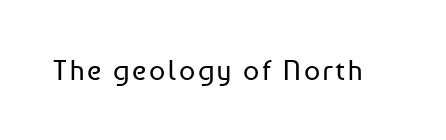
Q: Is the text bold? A: No.
Q: Is the text italic (slanted)? A: No, it is upright.
Q: Is the typeface a serif or a sans-serif typeface? A: Sans-serif.
Q: Is the text underlined? A: No.
Q: Width (condensed, normal, or wide)? A: Normal.
Q: Stroke contrast? A: Low.
Q: x-height? A: Medium.
Q: Monospaced? A: No.
